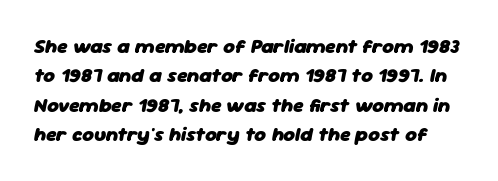
The image shows 20 px bold type, italic (leaning right); set normal line spacing (1.47x), normal letter spacing, not underlined.
